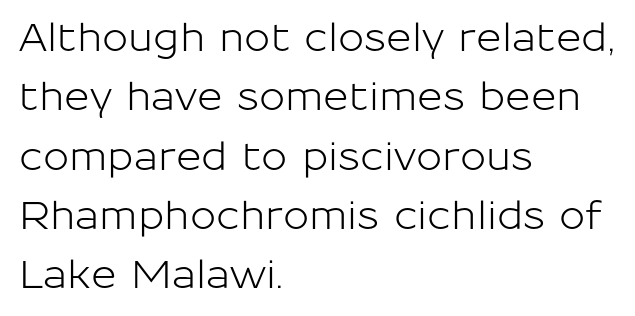
{"serif": "no", "italic": "no", "width": "normal", "stroke_contrast": "low", "x_height": "medium", "monospaced": "no", "underline": "no", "align": "left", "line_spacing": "normal", "line_spacing_ratio": 1.52, "letter_spacing": "normal", "letter_spacing_em": 0.0, "glyph_px": 39}
